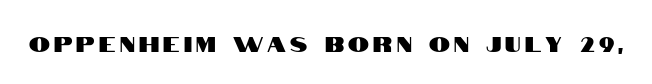
{"italic": "no", "underline": "no", "letter_spacing": "wide", "letter_spacing_em": 0.2, "glyph_px": 21}
